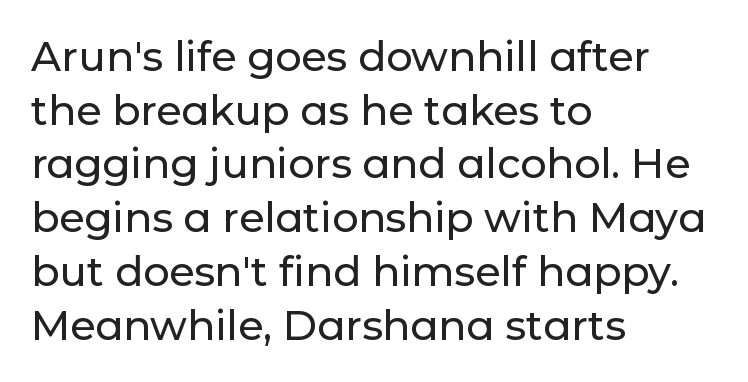
The letters advance in unequal steps, a hallmark of proportional type. The lines in this sample share a left origin and differ only in where they stop. Vertical strokes here are truly vertical. The lines sit at an ordinary, default distance from one another.
